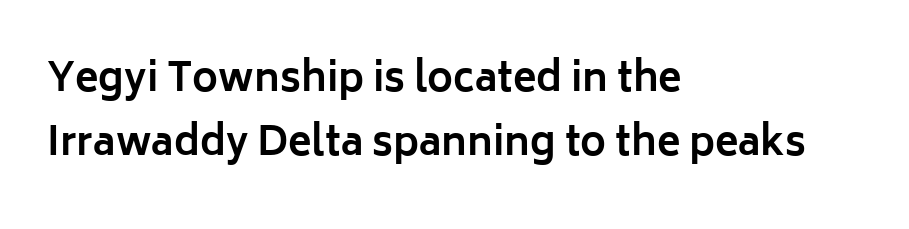
One glance says typical: line gaps are just what's usual. Beneath every word, the page is bare. Ordinary non-slanted type is in use. A student would call this left alignment; a typographer would say flush left, rag right. The passage shown is typeset with a sans-serif family.
